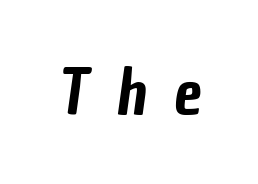
{"serif": "no", "width": "condensed", "stroke_contrast": "low", "x_height": "medium", "monospaced": "no", "underline": "no", "letter_spacing": "wide", "letter_spacing_em": 0.46, "glyph_px": 62}
